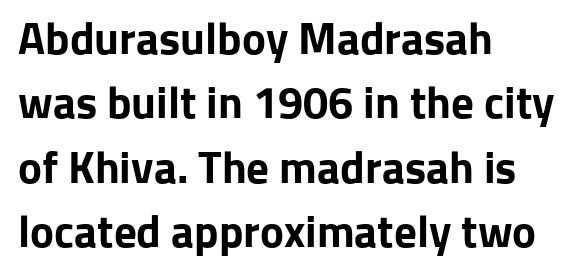
Q: Is the text bold? A: Yes.
Q: Is the text italic (slanted)? A: No, it is upright.
Q: Is the typeface a serif or a sans-serif typeface? A: Sans-serif.
Q: Is the text underlined? A: No.
Q: How is the paragraph aligned? A: Left-aligned.
Q: Is the spacing between letters normal or unusually wide? A: Normal.
Q: Is the spacing between lines tight, normal or loose? A: Normal.
Q: Width (condensed, normal, or wide)? A: Normal.
Q: Stroke contrast? A: Low.
Q: x-height? A: Medium.
Q: Monospaced? A: No.
